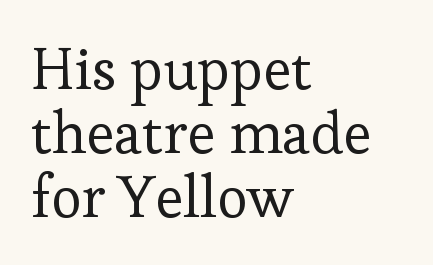
These lines are rendered in a variable-pitch font. The gaps between neighbouring characters are ordinary and unremarkable. Leading: reduced. Ascenders rise straight up at ninety degrees.
